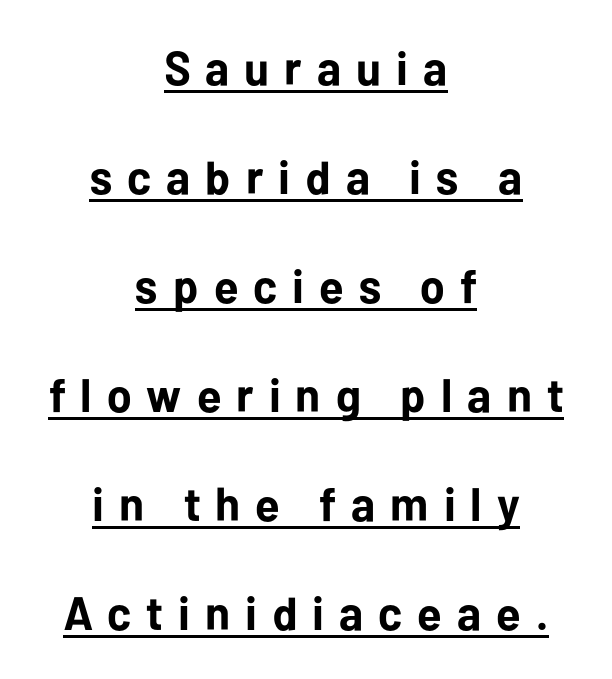
{"serif": "no", "italic": "no", "bold": "yes", "weight": "bold", "width": "normal", "stroke_contrast": "low", "x_height": "medium", "monospaced": "no", "underline": "yes", "align": "center", "line_spacing": "loose", "line_spacing_ratio": 2.32, "letter_spacing": "wide", "letter_spacing_em": 0.32, "glyph_px": 47}
